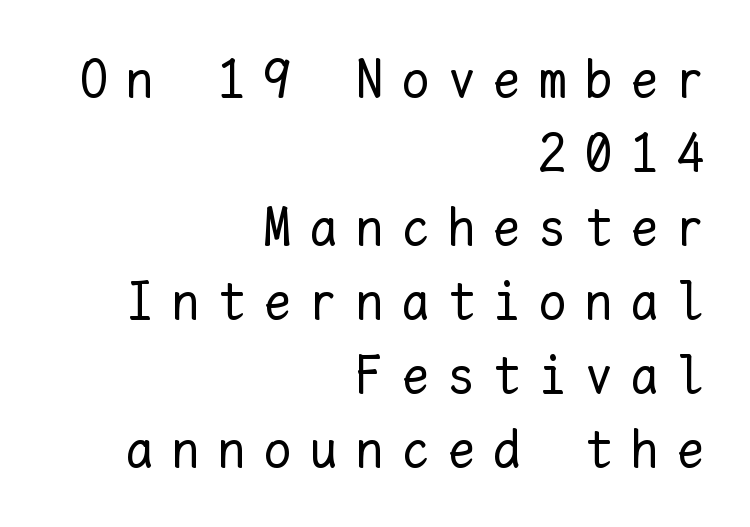
Note the uniform advance width — an 'i' takes as much space as an 'm'. Notice how the stems are strictly vertical — no italics here. The strokes are not fattened; the text isn't bold. In terms of letterspacing, this is a distinctly airy, spread setting.
